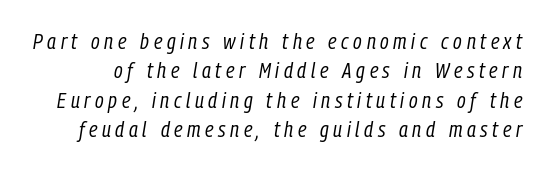
The image shows 22 px text type, italic (leaning right); set normal line spacing (1.33x), unusually wide letter spacing (+0.21 em), not underlined.
